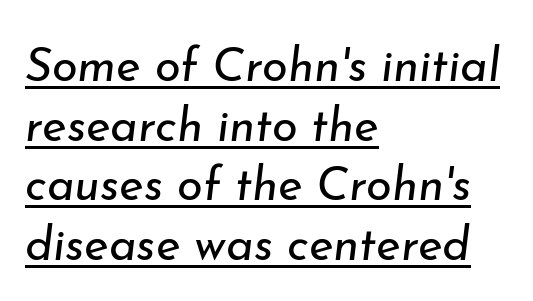
Q: Is the text bold? A: No.
Q: Is the text italic (slanted)? A: Yes, it leans right by about 7 degrees.
Q: Is the text underlined? A: Yes.
Q: How is the paragraph aligned? A: Left-aligned.
Q: Is the spacing between letters normal or unusually wide? A: Normal.
Q: Is the spacing between lines tight, normal or loose? A: Normal.
Q: Width (condensed, normal, or wide)? A: Normal.
Q: Stroke contrast? A: Low.
Q: x-height? A: Small.
Q: Monospaced? A: No.
